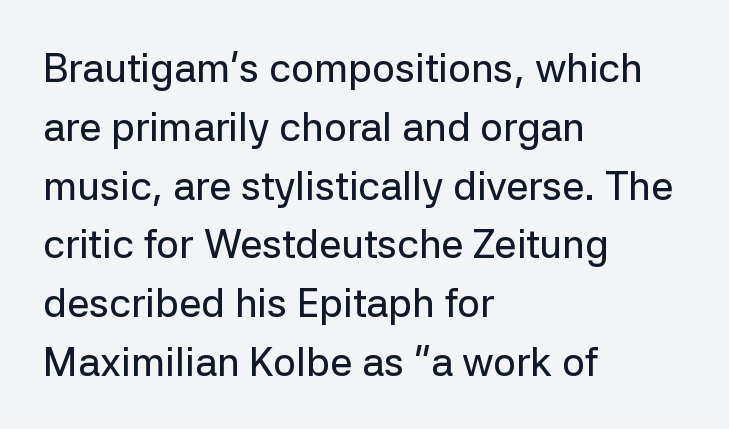
{"serif": "no", "italic": "no", "width": "normal", "stroke_contrast": "low", "x_height": "medium", "monospaced": "no", "underline": "no", "align": "left", "line_spacing": "normal", "line_spacing_ratio": 1.47, "letter_spacing": "normal", "letter_spacing_em": 0.0, "glyph_px": 40}
